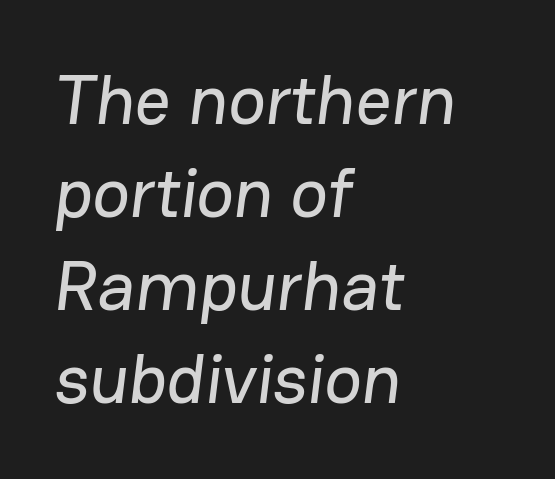
The image shows 70 px sans-serif type; set left-aligned, normal line spacing (1.33x), normal letter spacing, not underlined; low stroke contrast and a medium x-height.
